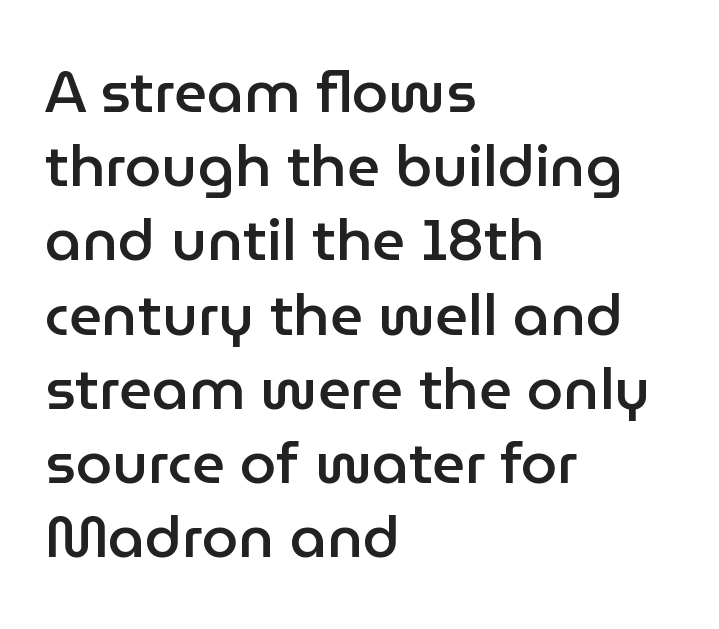
The image shows 58 px semibold sans-serif type, upright; set left-aligned, normal line spacing (1.28x), normal letter spacing, not underlined; low stroke contrast and a medium x-height.
